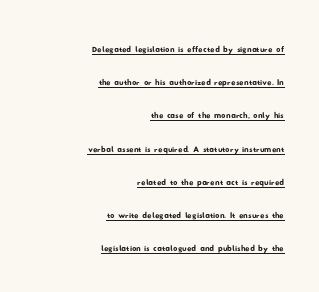
The image shows 21 px text type; set right-aligned, normal line spacing (1.58x), normal letter spacing, underlined.
